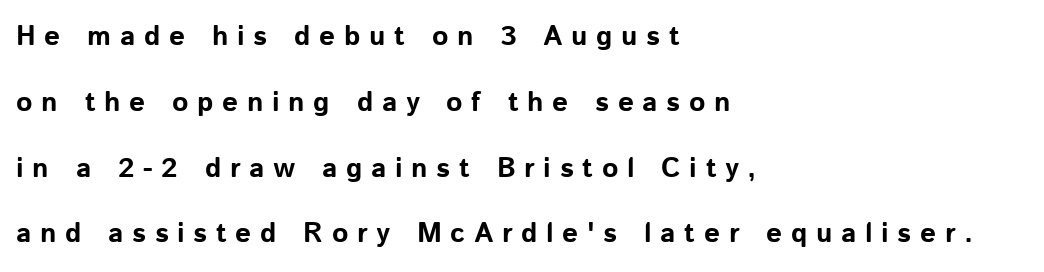
Q: Is the text bold? A: Yes.
Q: Is the text italic (slanted)? A: No, it is upright.
Q: Is the typeface a serif or a sans-serif typeface? A: Sans-serif.
Q: Is the text underlined? A: No.
Q: How is the paragraph aligned? A: Left-aligned.
Q: Is the spacing between letters normal or unusually wide? A: Unusually wide.
Q: Is the spacing between lines tight, normal or loose? A: Loose.
Q: Width (condensed, normal, or wide)? A: Normal.
Q: Stroke contrast? A: Low.
Q: x-height? A: Medium.
Q: Monospaced? A: No.
